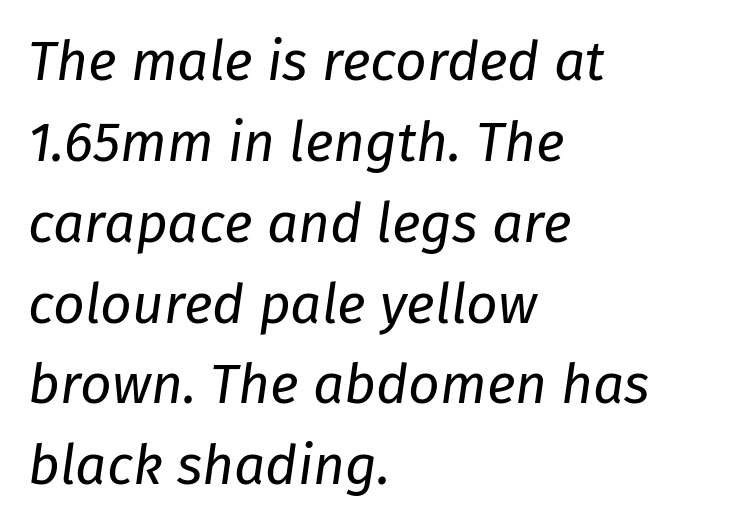
Q: Is the text bold? A: No.
Q: Is the text italic (slanted)? A: Yes, it leans right by about 8 degrees.
Q: Is the text underlined? A: No.
Q: How is the paragraph aligned? A: Left-aligned.
Q: Is the spacing between letters normal or unusually wide? A: Normal.
Q: Is the spacing between lines tight, normal or loose? A: Normal.
Q: Width (condensed, normal, or wide)? A: Normal.
Q: Stroke contrast? A: Low.
Q: x-height? A: Medium.
Q: Monospaced? A: No.
